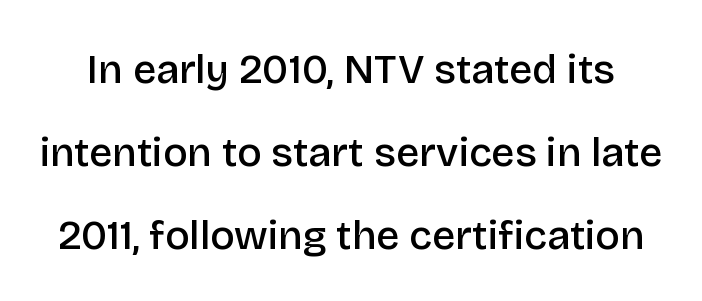
Q: Is the text bold? A: Semi-bold.
Q: Is the text italic (slanted)? A: No, it is upright.
Q: Is the typeface a serif or a sans-serif typeface? A: Sans-serif.
Q: Is the text underlined? A: No.
Q: Is the spacing between letters normal or unusually wide? A: Normal.
Q: Is the spacing between lines tight, normal or loose? A: Loose.
Q: Width (condensed, normal, or wide)? A: Normal.
Q: Stroke contrast? A: Low.
Q: x-height? A: Large.
Q: Monospaced? A: No.
